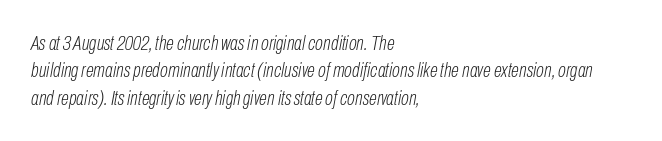
{"italic": "yes", "lean": "right", "slant_degrees": 10, "bold": "no", "underline": "no", "align": "left", "line_spacing": "normal", "line_spacing_ratio": 1.3, "letter_spacing": "normal", "letter_spacing_em": 0.0, "glyph_px": 21}
